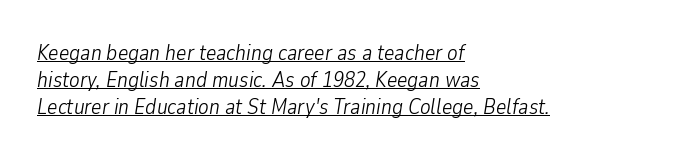
Q: Is the text bold? A: No.
Q: Is the text italic (slanted)? A: Yes, it leans right by about 9 degrees.
Q: Is the text underlined? A: Yes.
Q: How is the paragraph aligned? A: Left-aligned.
Q: Is the spacing between letters normal or unusually wide? A: Normal.
